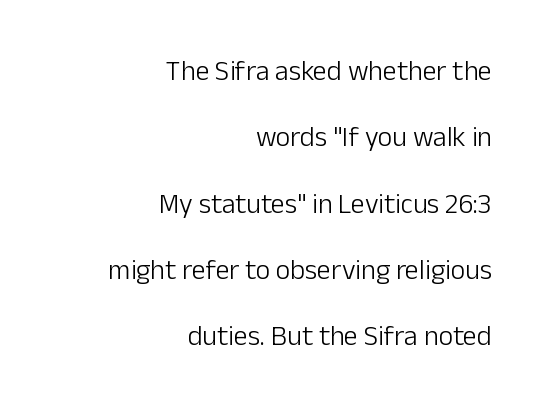
{"serif": "no", "italic": "no", "bold": "no", "weight": "light", "width": "normal", "stroke_contrast": "low", "x_height": "medium", "monospaced": "no", "underline": "no", "align": "right", "line_spacing": "loose", "line_spacing_ratio": 2.37, "letter_spacing": "normal", "letter_spacing_em": 0.0, "glyph_px": 28}
